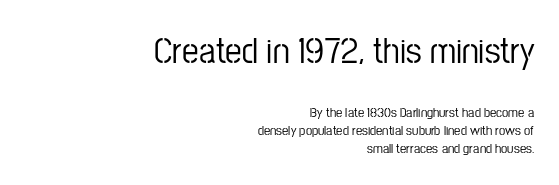
Note the varied advance widths — an 'i' is clearly narrower than an 'm'. The lines in this sample share a right terminus and differ only in where they begin. Caption: standard tracking, unaltered. Evenly set lines give the paragraph a standard silhouette. This is the regular roman posture of the typeface.
